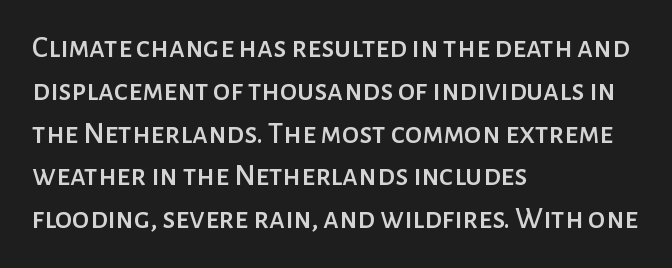
The lines sit at an ordinary, default distance from one another. Alignment: flush left. You could call the tracking neutral — neither tight nor loose. Every character sits straight up, as roman type does.
